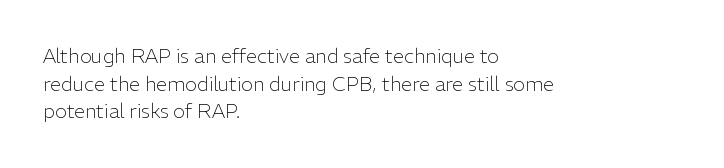
The image shows 20 px text type, upright; set left-aligned, normal line spacing (1.38x), normal letter spacing, not underlined.
